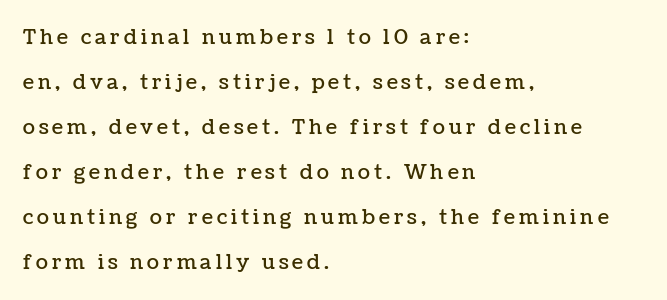
Check the space under the baseline: it is left empty. This sample uses expanded letter spacing, leaving extra air between glyphs. Nope, not italic — everything's standing straight. Does the leading feel generous? Absolutely, it's lavish.
